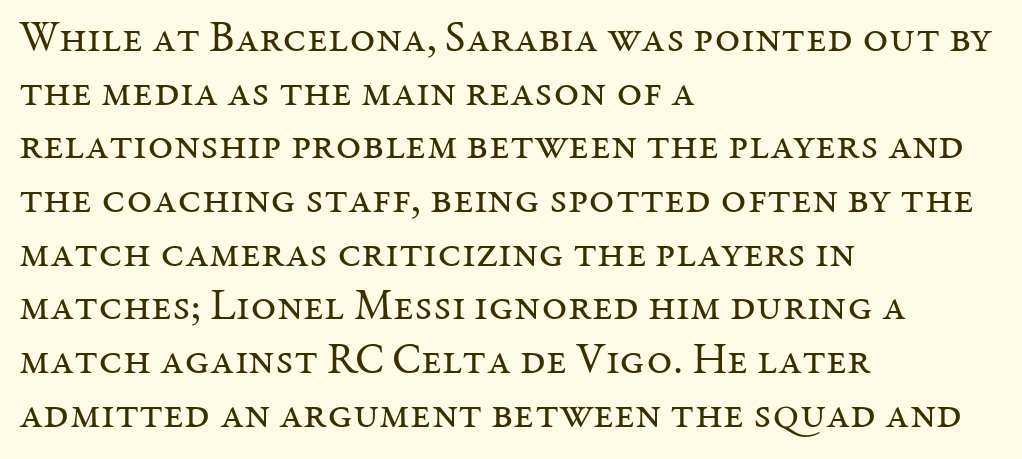
The image shows 44 px regular-weight serif type, upright; set left-aligned, line spacing 1.22x, normal letter spacing, not underlined; medium stroke contrast and a medium x-height.
